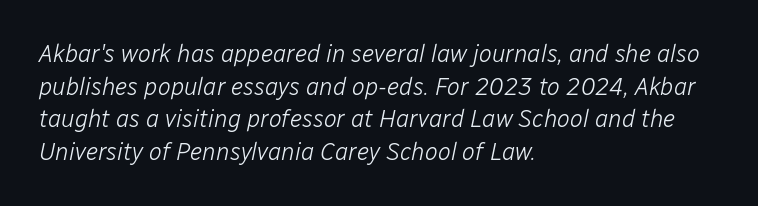
{"italic": "yes", "lean": "right", "slant_degrees": 12, "bold": "no", "underline": "no", "align": "left", "line_spacing": "normal", "line_spacing_ratio": 1.36, "letter_spacing": "normal", "letter_spacing_em": 0.0, "glyph_px": 24}
